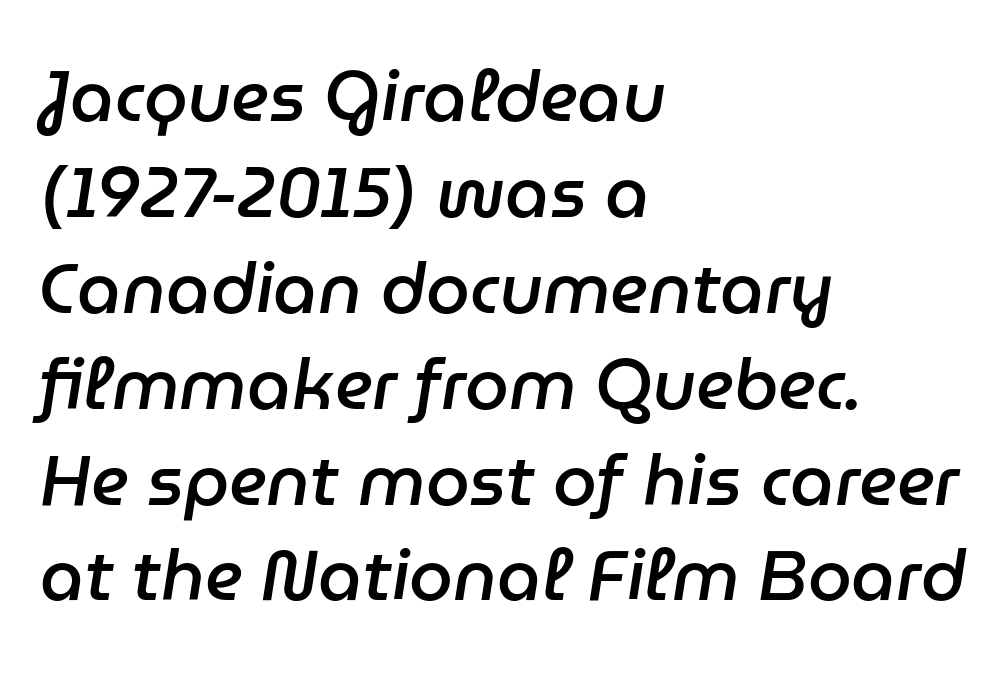
Q: Is the text bold? A: Semi-bold.
Q: Is the text italic (slanted)? A: Yes, it leans right by about 9 degrees.
Q: Is the text underlined? A: No.
Q: How is the paragraph aligned? A: Left-aligned.
Q: Is the spacing between letters normal or unusually wide? A: Normal.
Q: Is the spacing between lines tight, normal or loose? A: Normal.
Q: Width (condensed, normal, or wide)? A: Normal.
Q: Stroke contrast? A: Low.
Q: x-height? A: Medium.
Q: Monospaced? A: No.
